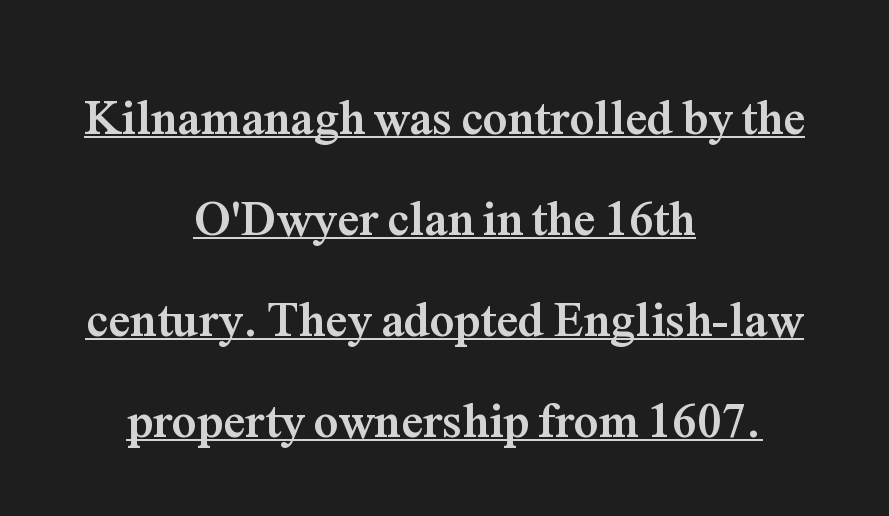
Q: Is the text bold? A: Yes.
Q: Is the text italic (slanted)? A: No, it is upright.
Q: Is the typeface a serif or a sans-serif typeface? A: Serif.
Q: Is the text underlined? A: Yes.
Q: How is the paragraph aligned? A: Centered.
Q: Is the spacing between letters normal or unusually wide? A: Normal.
Q: Is the spacing between lines tight, normal or loose? A: Loose.
Q: Width (condensed, normal, or wide)? A: Normal.
Q: Stroke contrast? A: Medium.
Q: x-height? A: Medium.
Q: Monospaced? A: No.
